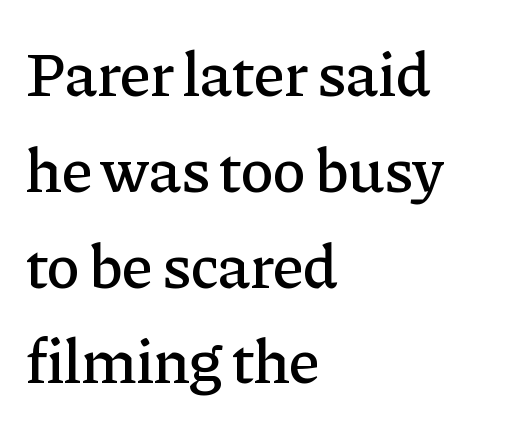
Q: Is the text italic (slanted)? A: No, it is upright.
Q: Is the typeface a serif or a sans-serif typeface? A: Serif.
Q: Is the text underlined? A: No.
Q: How is the paragraph aligned? A: Left-aligned.
Q: Is the spacing between letters normal or unusually wide? A: Normal.
Q: Is the spacing between lines tight, normal or loose? A: Normal.
Q: Width (condensed, normal, or wide)? A: Normal.
Q: Stroke contrast? A: Low.
Q: x-height? A: Medium.
Q: Monospaced? A: No.
